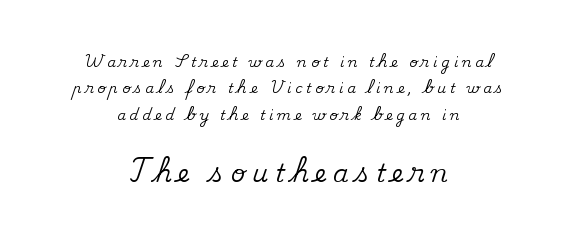
Q: Is the text italic (slanted)? A: Yes.
Q: Is the text underlined? A: No.
Q: How is the paragraph aligned? A: Centered.
Q: Is the spacing between letters normal or unusually wide? A: Unusually wide.
Q: Which block of text is set in a larger size, the first (top) or the second (bottom)? A: The second (bottom) one.
